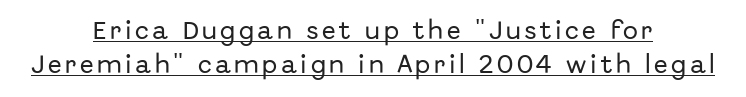
The image shows 20 px text type, upright; set centered, line spacing 1.71x, underlined.
